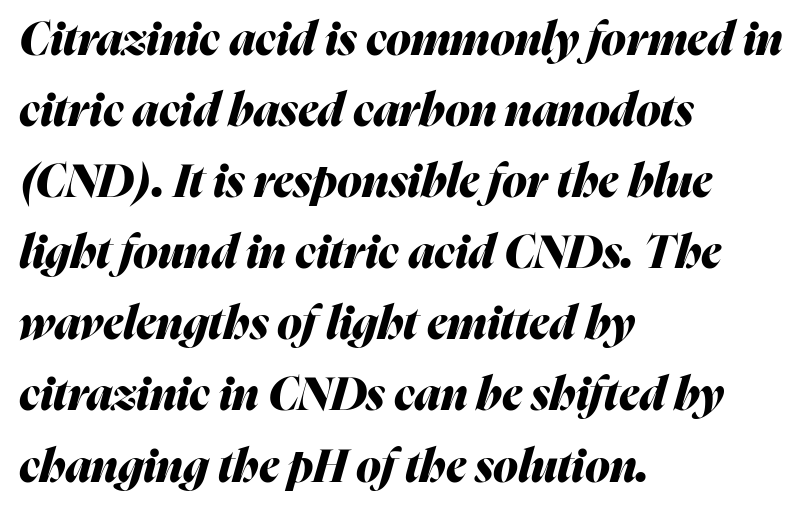
{"italic": "yes", "lean": "right", "slant_degrees": 16, "bold": "yes", "weight": "heavy", "width": "normal", "stroke_contrast": "medium", "x_height": "medium", "monospaced": "no", "underline": "no", "align": "left", "line_spacing": "normal", "line_spacing_ratio": 1.58, "letter_spacing": "normal", "letter_spacing_em": 0.0, "glyph_px": 45}
